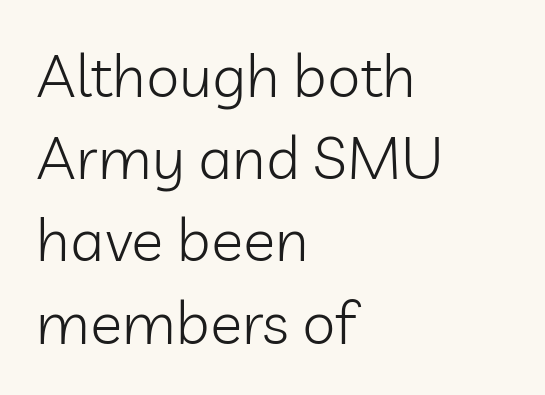
Are there feet on the stems? There aren't — it's a sans. Glyph-to-glyph distance matches everyday printed text. Varying glyph widths throughout — classic text-font behaviour. Vertical spacing — default. Layout note: lines flush left.
